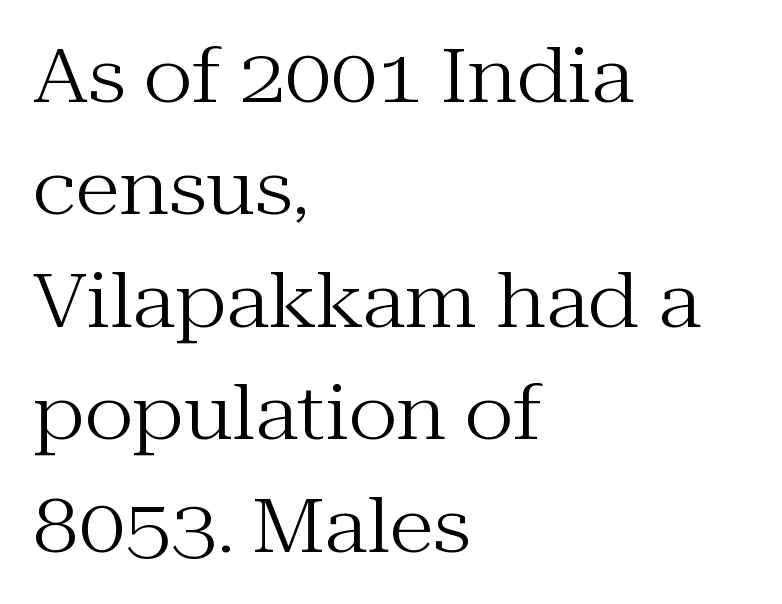
The image shows 74 px regular-weight serif type, upright; set left-aligned, normal line spacing (1.52x), normal letter spacing, not underlined; medium stroke contrast and a medium x-height.
